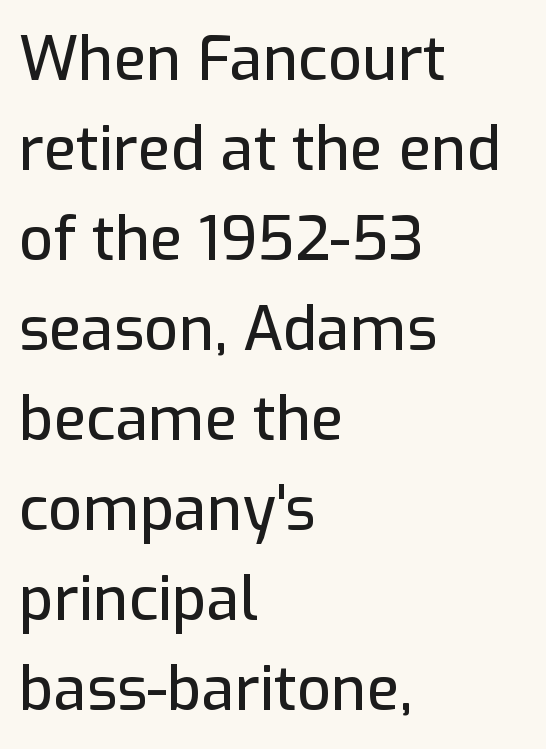
You could call the tracking neutral — neither tight nor loose. If you measured baseline to baseline, you'd find a middling distance. Check where the strokes stop: nothing finishes them off — pure sans. These lines are rendered in a variable-pitch font. Notice how the passage keeps a crisp vertical edge on the left only. The area under the type is left untouched.
